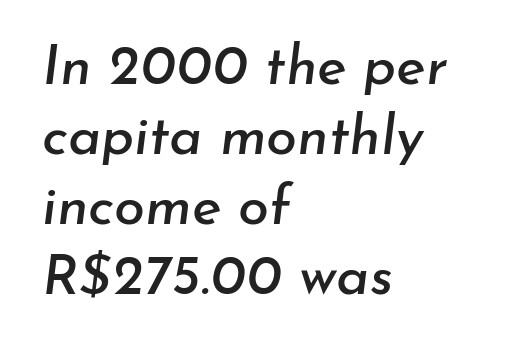
The image shows 56 px text type, italic (leaning right); set left-aligned, normal line spacing (1.25x), normal letter spacing, not underlined; low stroke contrast and a small x-height.
